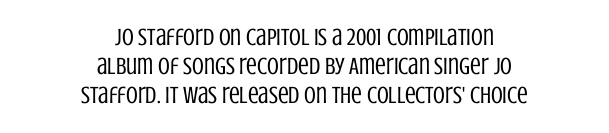
{"italic": "no", "bold": "no", "underline": "no", "align": "center", "line_spacing_ratio": 1.21, "letter_spacing": "normal", "letter_spacing_em": 0.0, "glyph_px": 24}
